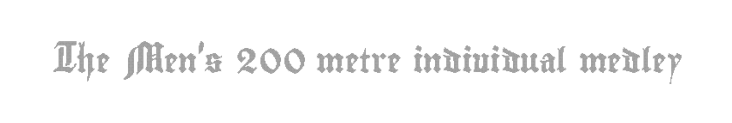
Observe the ordinary spacing: letters are neighbours, not strangers. Underline: absent. Rendered with straight, roman letterforms.
